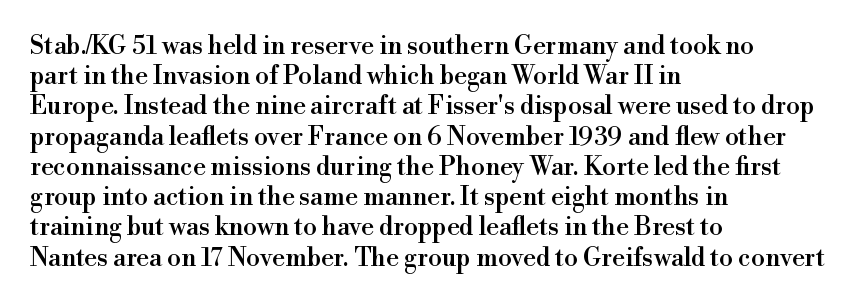
Q: Is the text italic (slanted)? A: No, it is upright.
Q: Is the text underlined? A: No.
Q: How is the paragraph aligned? A: Left-aligned.
Q: Is the spacing between letters normal or unusually wide? A: Normal.
